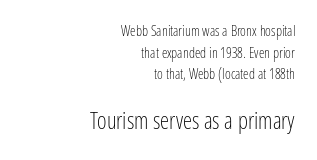
The lower block of text is set noticeably larger than the block above it. A flush-right, rag-left setting is used for this passage. Unlike italic type, these characters show no tilt at all. The rendering uses a moderate line-height, typical for paragraphs.
